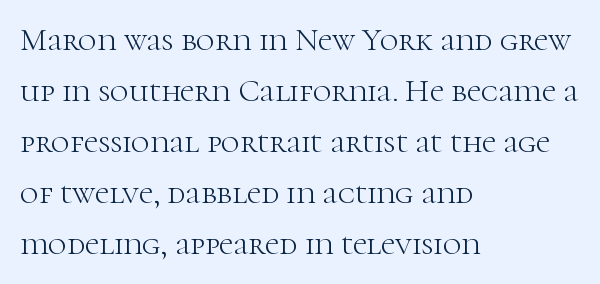
Q: Is the text bold? A: No.
Q: Is the text italic (slanted)? A: No, it is upright.
Q: Is the typeface a serif or a sans-serif typeface? A: Serif.
Q: Is the text underlined? A: No.
Q: How is the paragraph aligned? A: Left-aligned.
Q: Is the spacing between letters normal or unusually wide? A: Normal.
Q: Is the spacing between lines tight, normal or loose? A: Normal.
Q: Width (condensed, normal, or wide)? A: Normal.
Q: Stroke contrast? A: High.
Q: x-height? A: Medium.
Q: Monospaced? A: No.
